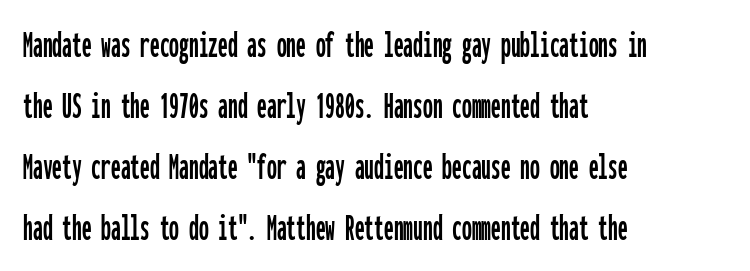
Q: Is the text italic (slanted)? A: No, it is upright.
Q: Is the typeface a serif or a sans-serif typeface? A: Sans-serif.
Q: Is the text underlined? A: No.
Q: How is the paragraph aligned? A: Left-aligned.
Q: Is the spacing between letters normal or unusually wide? A: Normal.
Q: Is the spacing between lines tight, normal or loose? A: Normal.
Q: Width (condensed, normal, or wide)? A: Condensed.
Q: Stroke contrast? A: Low.
Q: x-height? A: Medium.
Q: Monospaced? A: Yes.
